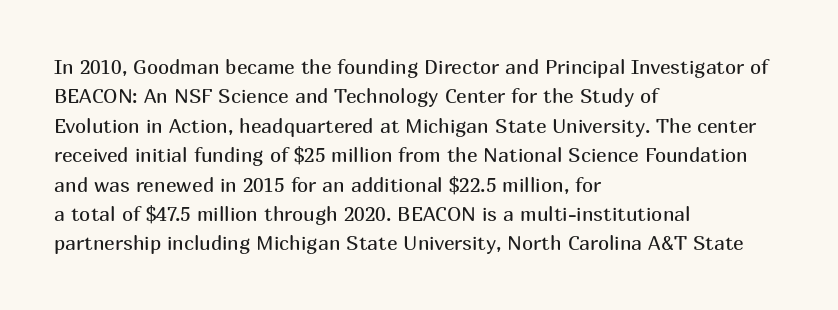
Q: Is the text bold? A: No.
Q: Is the text italic (slanted)? A: No, it is upright.
Q: Is the text underlined? A: No.
Q: How is the paragraph aligned? A: Left-aligned.
Q: Is the spacing between letters normal or unusually wide? A: Normal.
Q: Is the spacing between lines tight, normal or loose? A: Normal.
